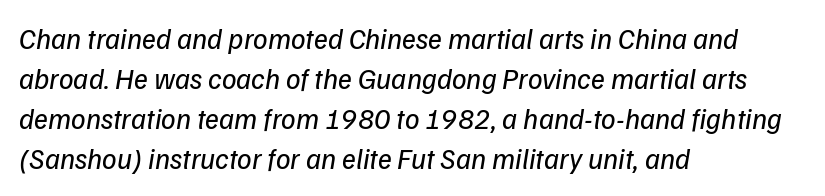
Letterform terminals end flat and unadorned throughout the passage. Honestly, the row spacing looks completely unremarkable. The compositor pushed each line to the left boundary. The passage shown has conventional tracking throughout.
